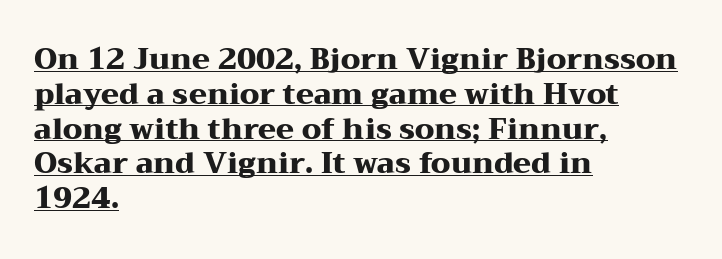
The image shows 29 px heavy, wide serif type, upright; set left-aligned, line spacing 1.2x, normal letter spacing, underlined; medium stroke contrast and a medium x-height.
